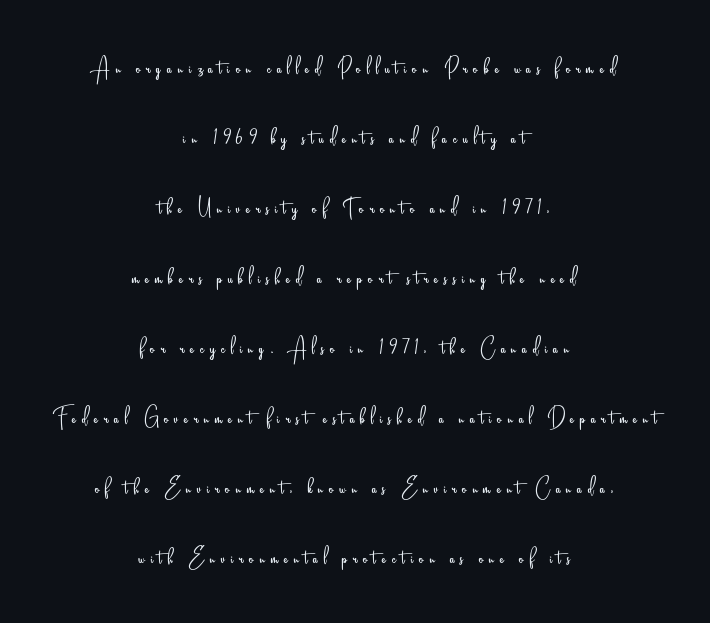
Q: Is the text bold? A: No.
Q: Is the typeface a serif or a sans-serif typeface? A: Sans-serif.
Q: Is the text underlined? A: No.
Q: How is the paragraph aligned? A: Centered.
Q: Is the spacing between letters normal or unusually wide? A: Unusually wide.
Q: Is the spacing between lines tight, normal or loose? A: Loose.
Q: Width (condensed, normal, or wide)? A: Condensed.
Q: Stroke contrast? A: Low.
Q: x-height? A: Small.
Q: Monospaced? A: No.
